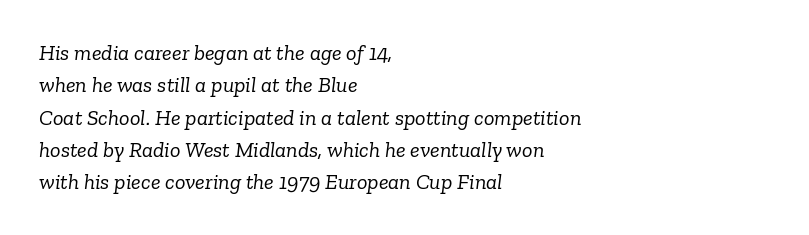
Q: Is the text bold? A: No.
Q: Is the text italic (slanted)? A: Yes, it leans right by about 6 degrees.
Q: Is the text underlined? A: No.
Q: How is the paragraph aligned? A: Left-aligned.
Q: Is the spacing between letters normal or unusually wide? A: Normal.
Q: Is the spacing between lines tight, normal or loose? A: Normal.
